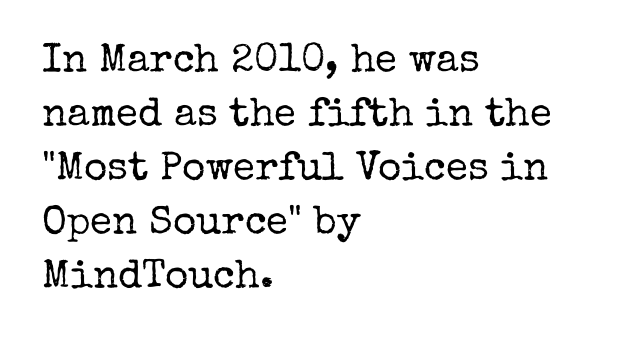
The image shows 40 px regular-weight serif type, upright; set left-aligned, normal line spacing (1.35x), normal letter spacing, not underlined; low stroke contrast and a medium x-height.
